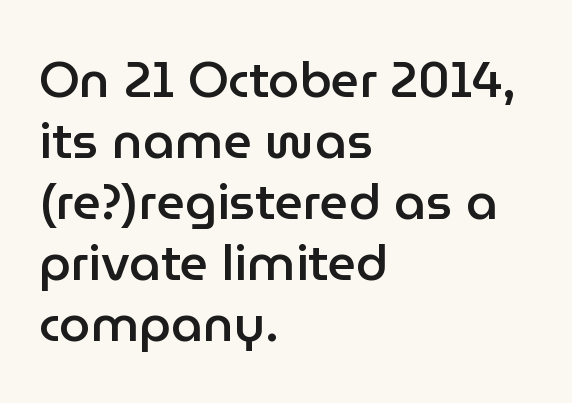
{"serif": "no", "italic": "no", "bold": "semi", "weight": "semibold", "width": "normal", "stroke_contrast": "low", "x_height": "medium", "monospaced": "no", "underline": "no", "align": "left", "line_spacing_ratio": 1.22, "letter_spacing": "normal", "letter_spacing_em": 0.0, "glyph_px": 50}
